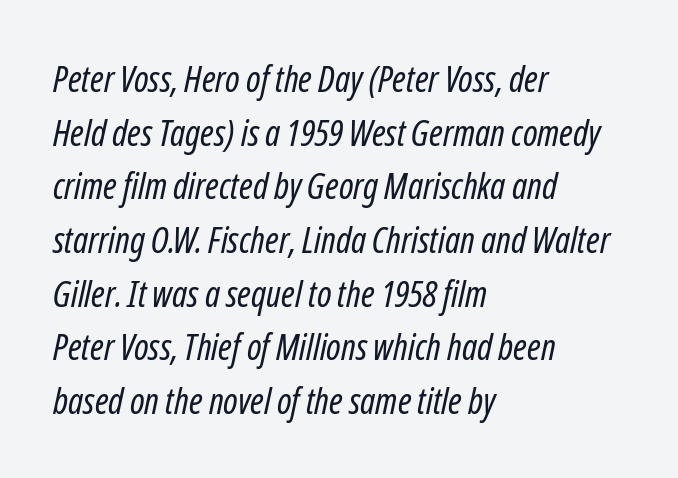
The image shows 36 px regular-weight, condensed type, italic (leaning right); set left-aligned, normal line spacing (1.49x), normal letter spacing, not underlined; low stroke contrast and a medium x-height.
